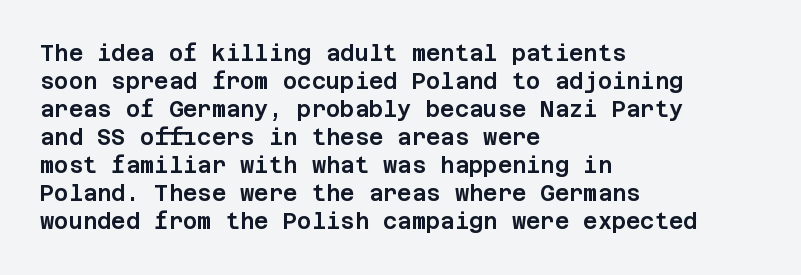
The image shows 22 px text type, upright; set left-aligned, normal line spacing (1.27x), normal letter spacing, not underlined.
